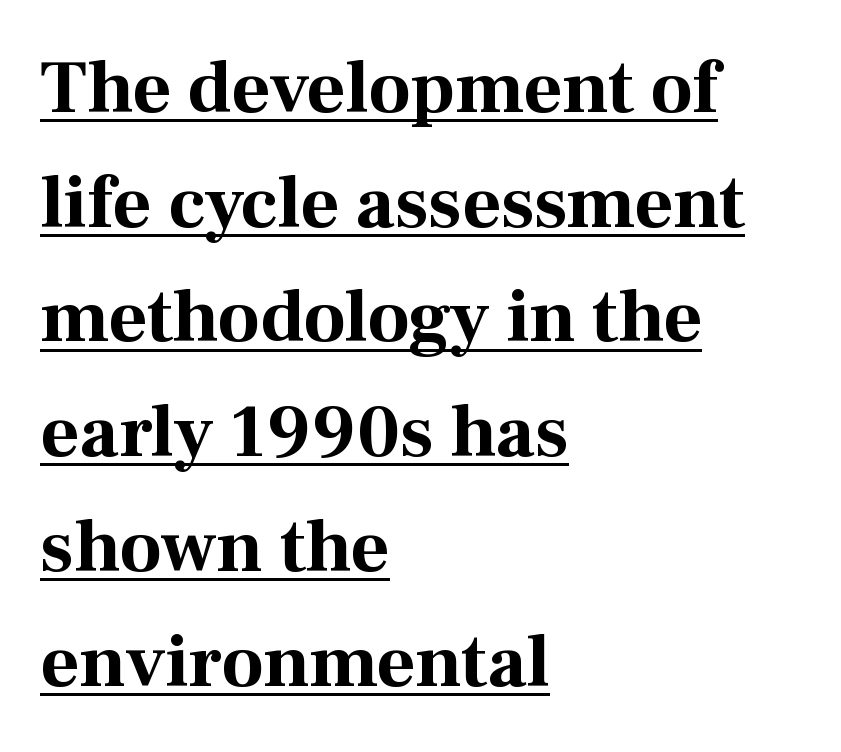
The image shows 75 px bold serif type, upright; set left-aligned, normal line spacing (1.53x), normal letter spacing, underlined; medium stroke contrast and a medium x-height.
